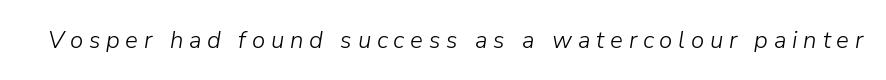
The weight tops out at a normal text grade. The letterforms stand isolated, each surrounded by extra space. Italic? Definitely — the glyphs are oblique. This rendering features lettering with no underline.
